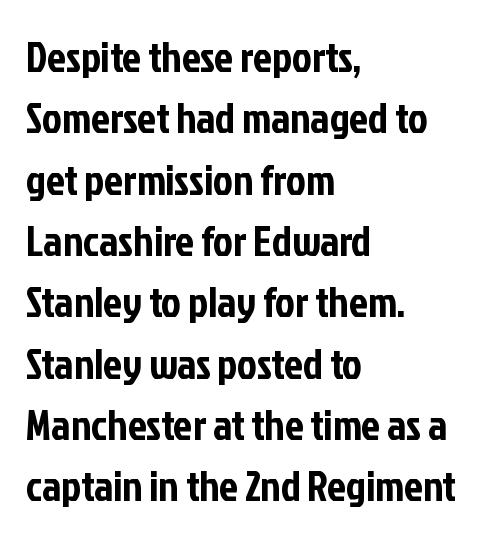
{"serif": "no", "italic": "no", "width": "condensed", "stroke_contrast": "low", "x_height": "medium", "monospaced": "no", "underline": "no", "align": "left", "line_spacing": "normal", "line_spacing_ratio": 1.46, "letter_spacing": "normal", "letter_spacing_em": 0.0, "glyph_px": 42}
